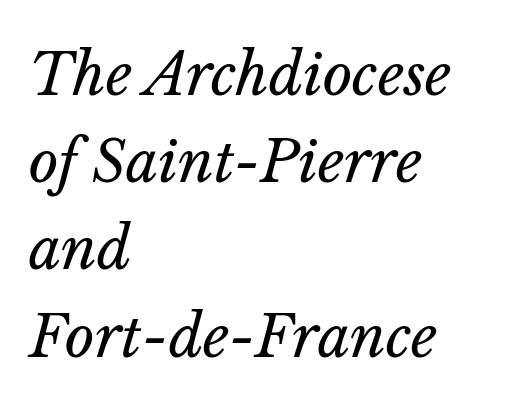
{"italic": "yes", "lean": "right", "slant_degrees": 14, "bold": "no", "weight": "regular", "width": "normal", "stroke_contrast": "low", "x_height": "medium", "monospaced": "no", "underline": "no", "align": "left", "line_spacing": "normal", "line_spacing_ratio": 1.53, "letter_spacing": "normal", "letter_spacing_em": 0.0, "glyph_px": 57}
